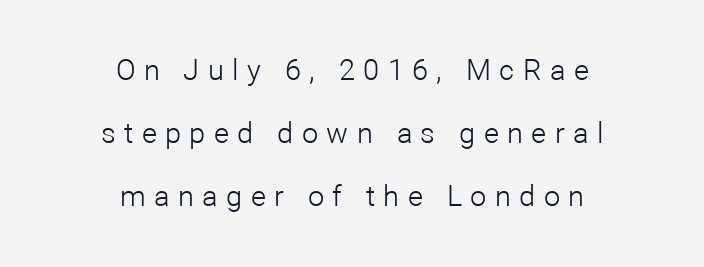
Tracking value appears strongly positive — letters spread wide. Caption: multi-line text, centered on the measure. Style check: upright. Regarding serifs, this sample does without them.
